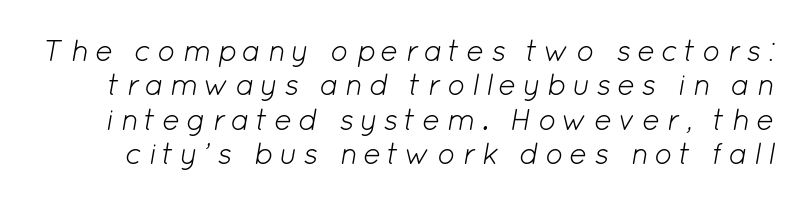
The image shows 30 px light type, italic (leaning right); set tight line spacing (1.15x), unusually wide letter spacing (+0.2 em), not underlined; low stroke contrast and a medium x-height.
